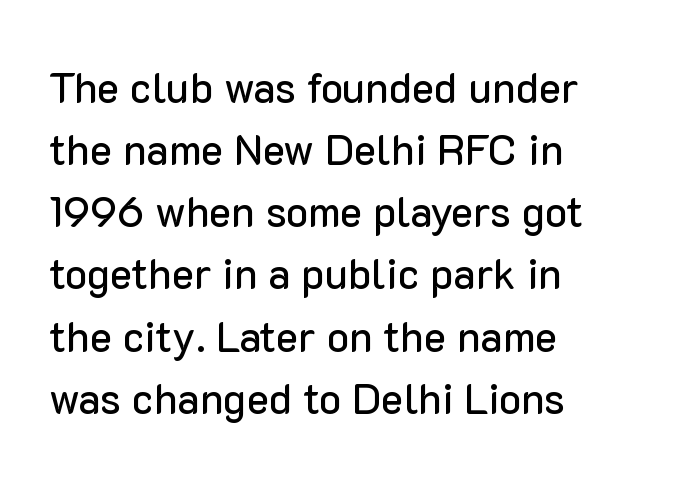
The image shows 42 px sans-serif type, upright; set left-aligned, normal line spacing (1.48x), normal letter spacing, not underlined; low stroke contrast and a medium x-height.
